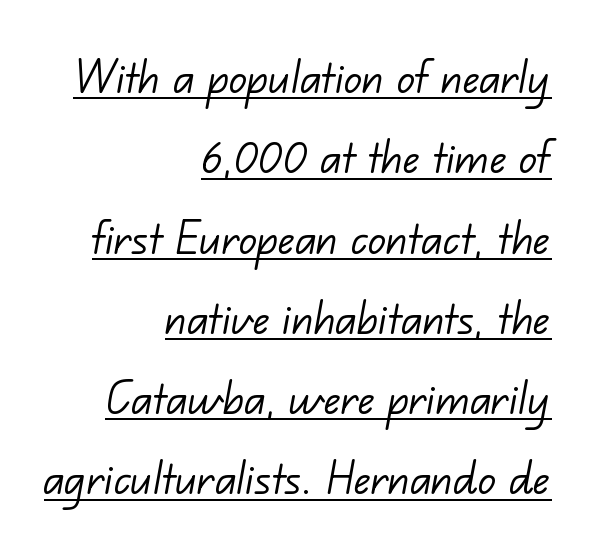
Every word sits above its own underline. Regarding serifs, this sample does without them. These lines are rendered in a variable-pitch font. Compared with typical body copy, the letter spacing here is the same. Counters stay open thanks to moderate or lighter strokes. Regarding leading, the lines here are spaced in the standard way.
